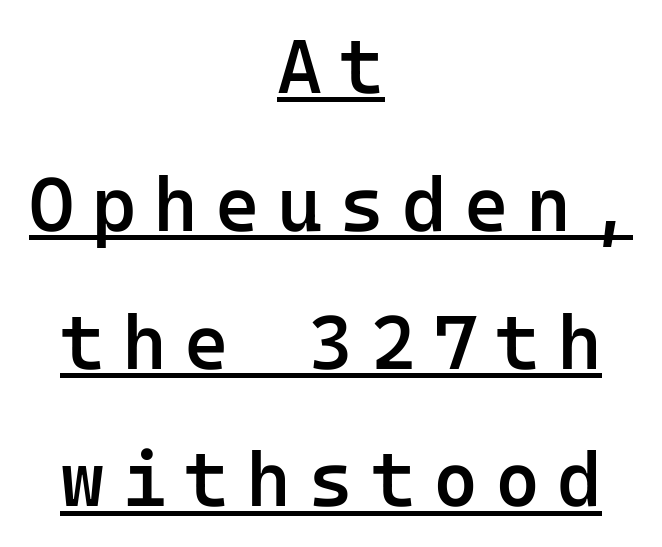
{"serif": "no", "italic": "no", "bold": "semi", "weight": "semibold", "width": "normal", "stroke_contrast": "low", "x_height": "medium", "monospaced": "yes", "underline": "yes", "align": "center", "line_spacing_ratio": 1.79, "letter_spacing": "wide", "letter_spacing_em": 0.22, "glyph_px": 77}
